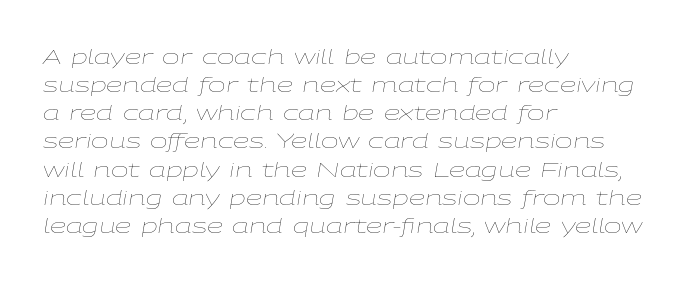
The image shows 21 px text type, italic (leaning right); set left-aligned, normal line spacing (1.34x), normal letter spacing, not underlined.
